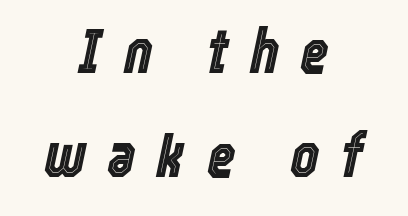
{"italic": "yes", "lean": "right", "slant_degrees": 12, "width": "condensed", "x_height": "medium", "monospaced": "no", "underline": "no", "align": "center", "line_spacing": "normal", "line_spacing_ratio": 1.67, "letter_spacing": "wide", "letter_spacing_em": 0.34, "glyph_px": 62}
